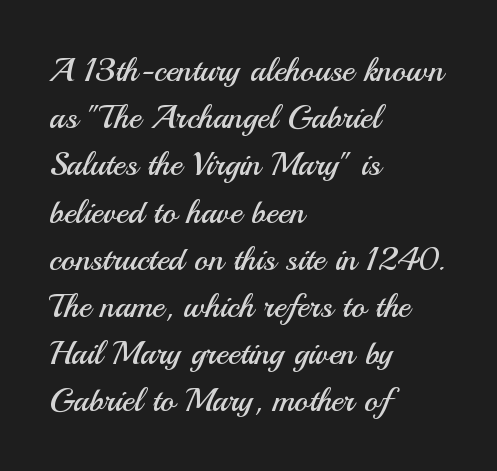
Q: Is the text bold? A: No.
Q: Is the text italic (slanted)? A: Yes.
Q: Is the typeface a serif or a sans-serif typeface? A: Sans-serif.
Q: Is the text underlined? A: No.
Q: How is the paragraph aligned? A: Left-aligned.
Q: Is the spacing between letters normal or unusually wide? A: Normal.
Q: Is the spacing between lines tight, normal or loose? A: Normal.
Q: Width (condensed, normal, or wide)? A: Normal.
Q: Stroke contrast? A: Medium.
Q: x-height? A: Small.
Q: Monospaced? A: No.
